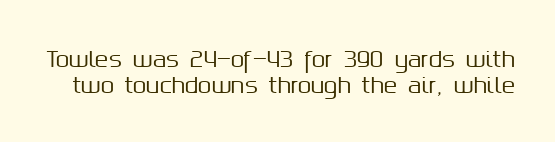
Bare-footed words on every line. A typesetter would call this zero additional tracking. Tall strokes in this sample are plumb rather than angled.
